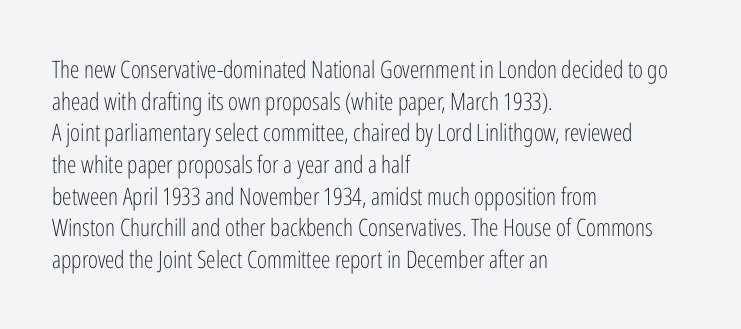
{"italic": "no", "bold": "no", "underline": "no", "align": "left", "line_spacing": "normal", "line_spacing_ratio": 1.32, "letter_spacing": "normal", "letter_spacing_em": 0.0, "glyph_px": 24}
